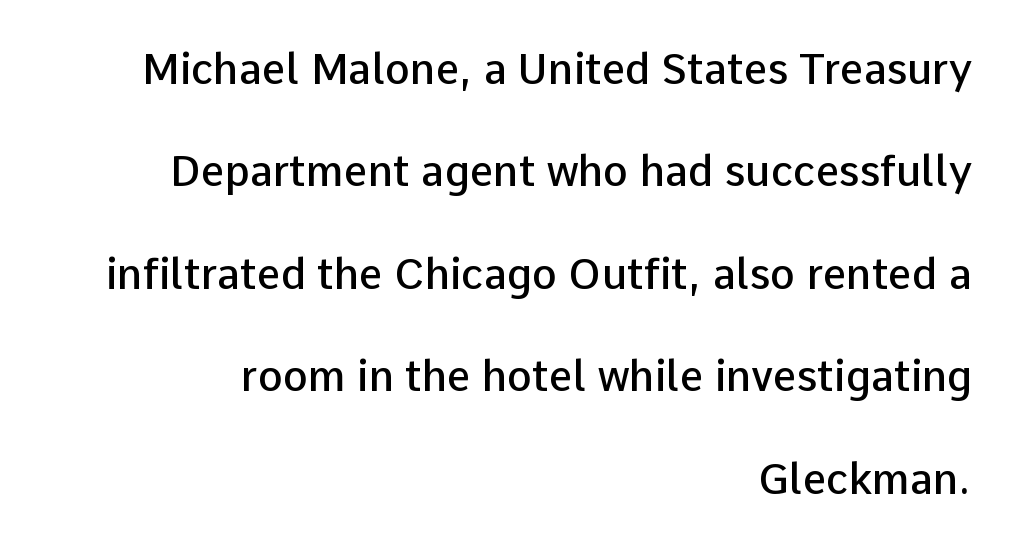
Classification — sans serif. This sample has the flowing, uneven cadence of proportional lettering. Default kerning and tracking; the words read as compact shapes. Semibold letterforms, between regular and bold. Compared with a flush-left layout, this one pins lines to the opposite, right side. Underlining? Definitely not there.
